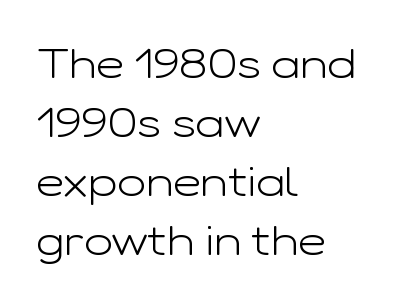
The image shows 43 px light, wide sans-serif type, upright; set left-aligned, normal line spacing (1.37x), normal letter spacing, not underlined; low stroke contrast and a medium x-height.
